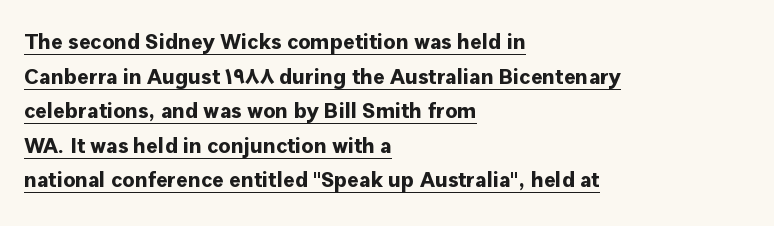
Q: Is the text bold? A: Yes.
Q: Is the text italic (slanted)? A: No, it is upright.
Q: Is the text underlined? A: Yes.
Q: How is the paragraph aligned? A: Left-aligned.
Q: Is the spacing between letters normal or unusually wide? A: Normal.
Q: Is the spacing between lines tight, normal or loose? A: Normal.
